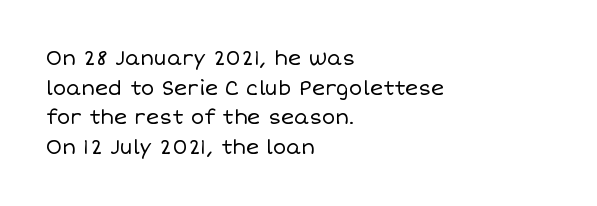
{"italic": "no", "bold": "no", "underline": "no", "align": "left", "line_spacing": "normal", "line_spacing_ratio": 1.48, "letter_spacing": "normal", "letter_spacing_em": 0.0, "glyph_px": 20}
